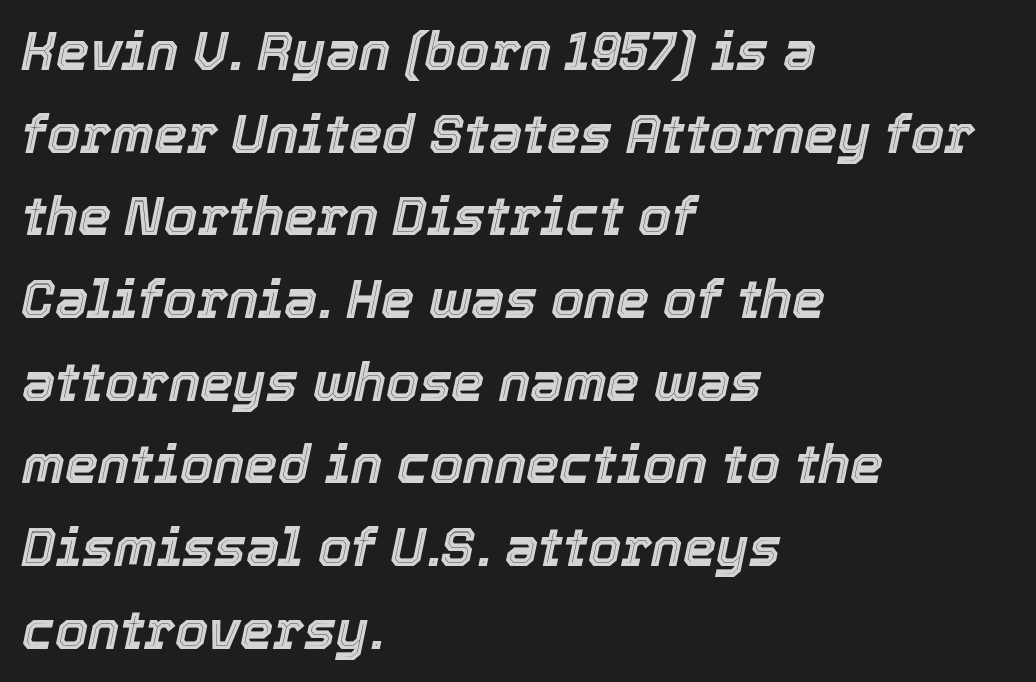
{"italic": "yes", "lean": "right", "slant_degrees": 12, "width": "normal", "x_height": "medium", "monospaced": "no", "underline": "no", "align": "left", "line_spacing": "normal", "line_spacing_ratio": 1.56, "letter_spacing": "normal", "letter_spacing_em": 0.0, "glyph_px": 53}
